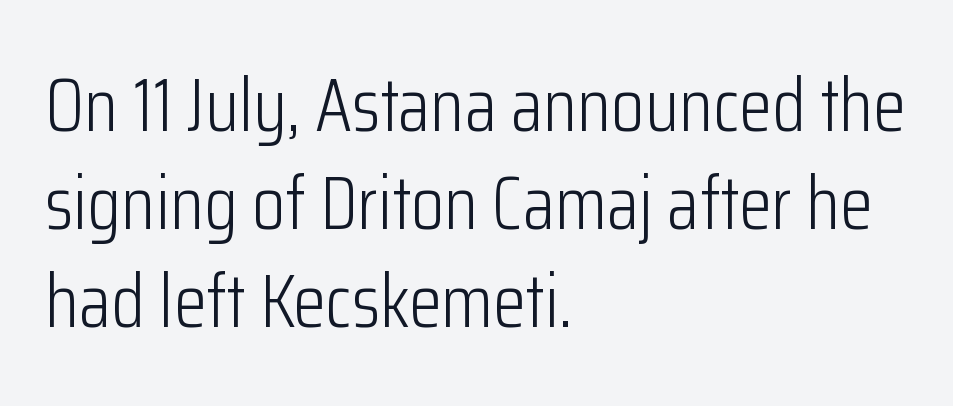
Short and long lines alike share a common starting point at left. Stroke mass is kept to a normal reading level or below. Italic: no, the glyphs are upright roman. These lines are composed in type without serifs. The letterforms sit shoulder to shoulder at normal distance. A clean baseline with only descenders dipping below it.
